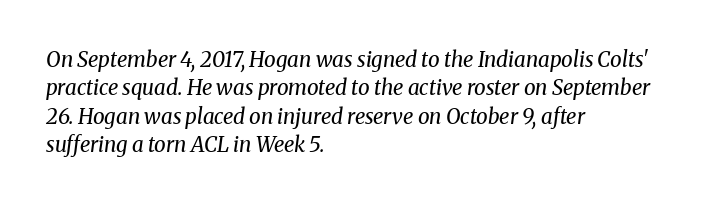
Letters have the restrained weight of plain body copy at most. In terms of leading, this rendering sits right in the middle. Here the glyphs are tracked normally, forming tight word shapes. Emphasis-style slanted type is in use. Only glyphs here, with clear space below each row.
